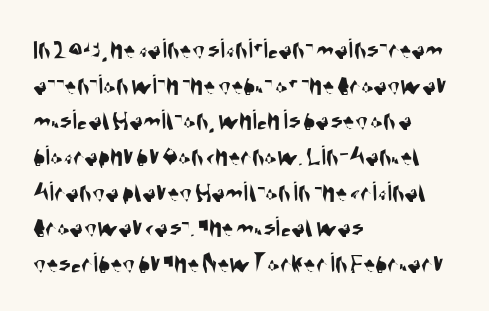
{"serif": "no", "width": "condensed", "stroke_contrast": "medium", "x_height": "large", "monospaced": "no", "underline": "no", "align": "left", "line_spacing_ratio": 1.23, "letter_spacing": "normal", "letter_spacing_em": 0.0, "glyph_px": 29}
